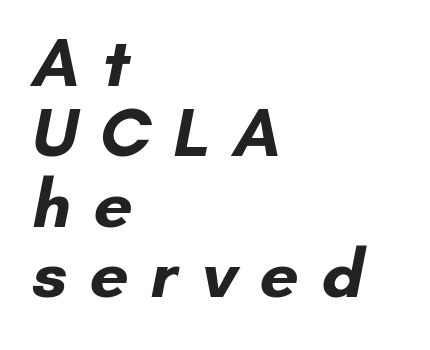
Q: Is the text bold? A: Yes.
Q: Is the typeface a serif or a sans-serif typeface? A: Sans-serif.
Q: Is the text underlined? A: No.
Q: How is the paragraph aligned? A: Left-aligned.
Q: Is the spacing between letters normal or unusually wide? A: Unusually wide.
Q: Is the spacing between lines tight, normal or loose? A: Tight.
Q: Width (condensed, normal, or wide)? A: Normal.
Q: Stroke contrast? A: Low.
Q: x-height? A: Small.
Q: Monospaced? A: No.
